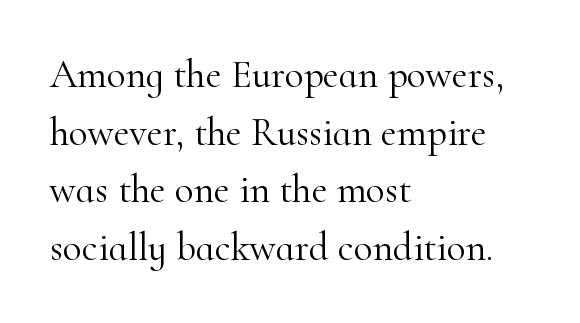
{"serif": "yes", "italic": "no", "bold": "no", "weight": "light", "width": "normal", "stroke_contrast": "high", "x_height": "small", "monospaced": "no", "underline": "no", "align": "left", "line_spacing": "normal", "line_spacing_ratio": 1.48, "letter_spacing": "normal", "letter_spacing_em": 0.0, "glyph_px": 39}
